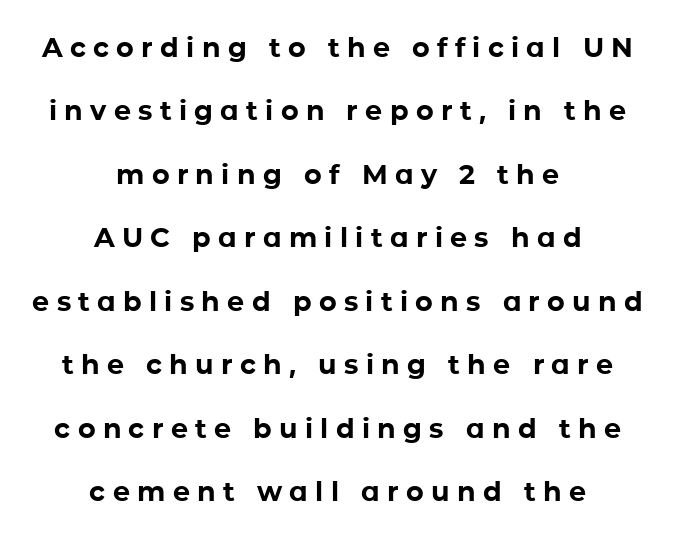
{"italic": "no", "bold": "yes", "underline": "no", "align": "center", "line_spacing": "loose", "line_spacing_ratio": 2.35, "letter_spacing": "wide", "letter_spacing_em": 0.27, "glyph_px": 27}
